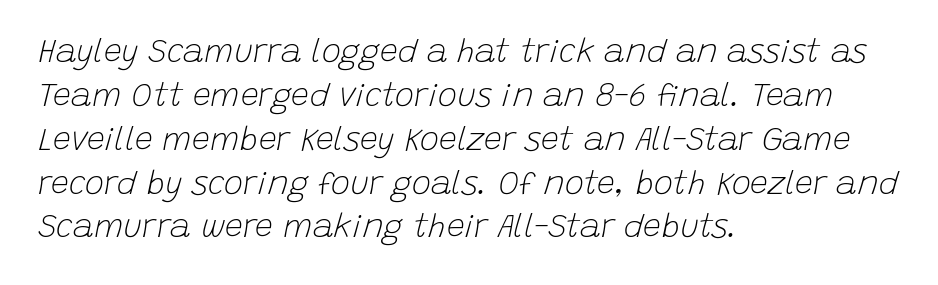
The image shows 32 px light type, italic (leaning right); set left-aligned, normal line spacing (1.37x), normal letter spacing, not underlined; low stroke contrast and a large x-height.
